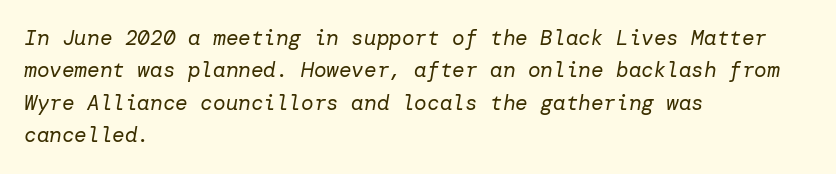
The image shows 21 px text type, italic (leaning right); set left-aligned, normal line spacing (1.54x), normal letter spacing, not underlined.
